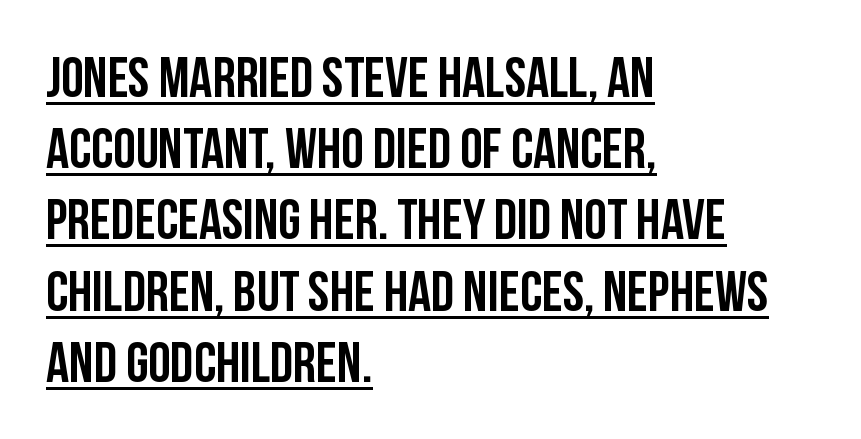
{"serif": "no", "italic": "no", "width": "condensed", "stroke_contrast": "low", "x_height": "large", "monospaced": "no", "underline": "yes", "align": "left", "line_spacing": "normal", "line_spacing_ratio": 1.25, "letter_spacing": "normal", "letter_spacing_em": 0.0, "glyph_px": 57}
